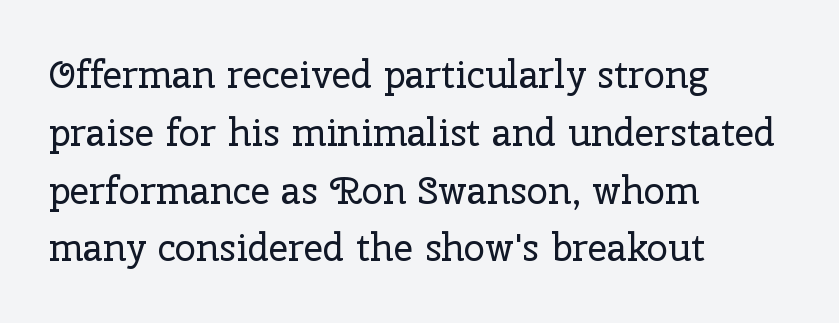
{"serif": "yes", "italic": "no", "bold": "no", "weight": "regular", "width": "normal", "stroke_contrast": "low", "x_height": "medium", "monospaced": "no", "underline": "no", "align": "left", "line_spacing": "normal", "line_spacing_ratio": 1.52, "letter_spacing": "normal", "letter_spacing_em": 0.0, "glyph_px": 38}
